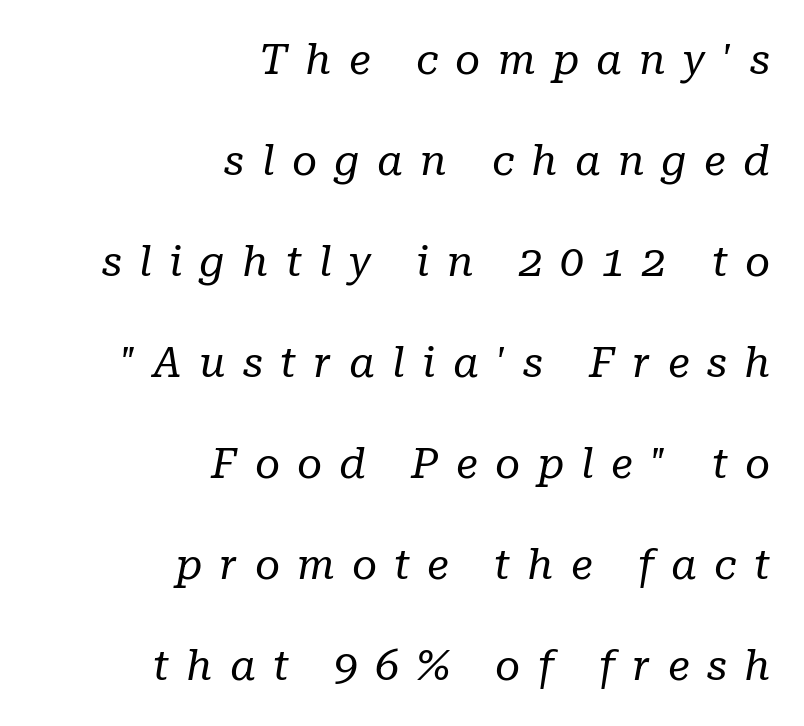
{"serif": "yes", "italic": "yes", "lean": "right", "slant_degrees": 10, "bold": "no", "weight": "regular", "width": "normal", "stroke_contrast": "low", "x_height": "medium", "monospaced": "no", "underline": "no", "align": "right", "line_spacing": "loose", "line_spacing_ratio": 2.35, "letter_spacing": "wide", "letter_spacing_em": 0.4, "glyph_px": 43}
